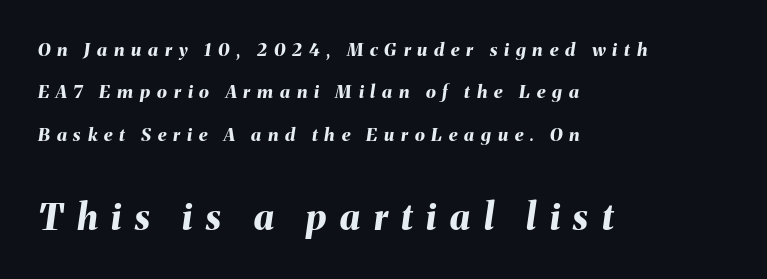
A typesetter would call this proportional, since set widths differ per character. The typesetter chose a ragged-right arrangement here. Which chunk is bigger? The second one — the bottom block dwarfs the top. The letters are slanted; this is an italic face. The rendering uses a bold face; every stroke is thick and dark. What's the leading like? Stretched, with rows far apart.
